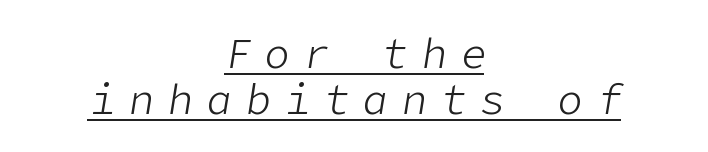
Q: Is the text bold? A: No.
Q: Is the text italic (slanted)? A: Yes, it leans right by about 9 degrees.
Q: Is the text underlined? A: Yes.
Q: How is the paragraph aligned? A: Centered.
Q: Is the spacing between letters normal or unusually wide? A: Unusually wide.
Q: Is the spacing between lines tight, normal or loose? A: Tight.
Q: Width (condensed, normal, or wide)? A: Normal.
Q: Stroke contrast? A: Low.
Q: x-height? A: Medium.
